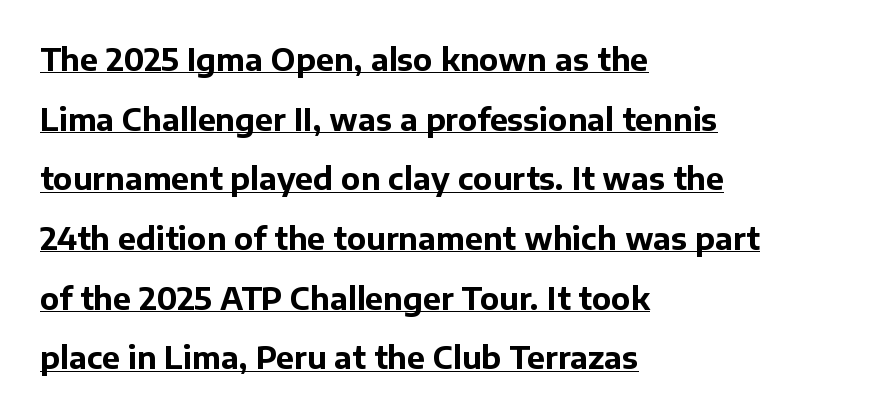
Q: Is the text bold? A: Yes.
Q: Is the text italic (slanted)? A: No, it is upright.
Q: Is the typeface a serif or a sans-serif typeface? A: Sans-serif.
Q: Is the text underlined? A: Yes.
Q: How is the paragraph aligned? A: Left-aligned.
Q: Is the spacing between letters normal or unusually wide? A: Normal.
Q: Is the spacing between lines tight, normal or loose? A: Loose.
Q: Width (condensed, normal, or wide)? A: Normal.
Q: Stroke contrast? A: Low.
Q: x-height? A: Medium.
Q: Monospaced? A: No.
